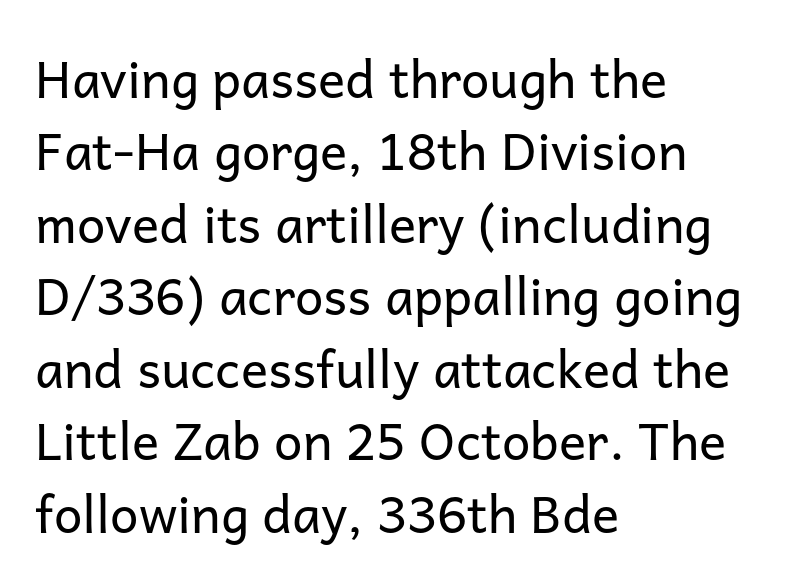
Q: Is the text bold? A: No.
Q: Is the text italic (slanted)? A: No, it is upright.
Q: Is the typeface a serif or a sans-serif typeface? A: Sans-serif.
Q: Is the text underlined? A: No.
Q: How is the paragraph aligned? A: Left-aligned.
Q: Is the spacing between letters normal or unusually wide? A: Normal.
Q: Is the spacing between lines tight, normal or loose? A: Normal.
Q: Width (condensed, normal, or wide)? A: Normal.
Q: Stroke contrast? A: Low.
Q: x-height? A: Medium.
Q: Monospaced? A: No.
